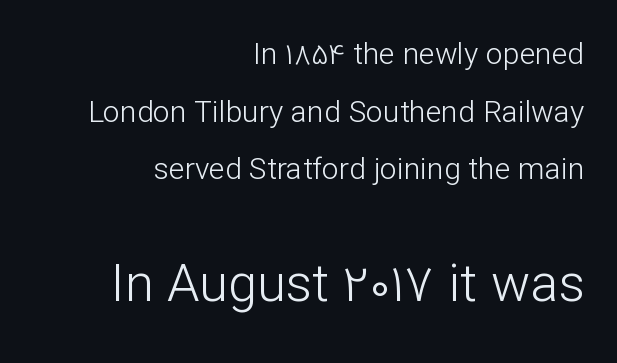
This rendering features lettering with no underline. Stroke thickness stays within the range of a standard reading face or lighter. The rendering uses natural spacing where letterforms have individual widths. This sample uses a sans-serif face. The letters stand straight up with perfectly vertical stems. Compared with typical body copy, the letter spacing here is the same.
